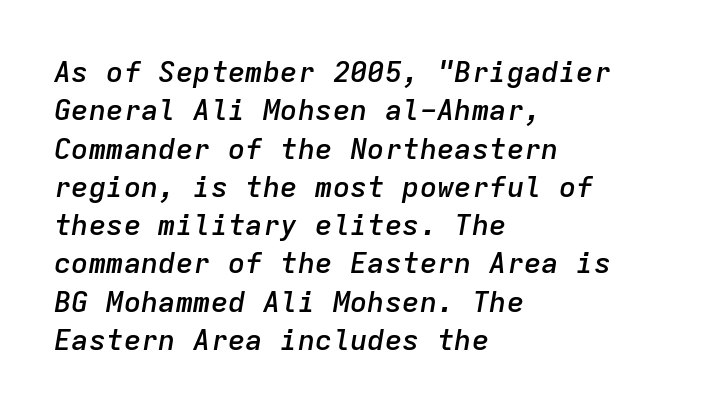
Q: Is the text bold? A: Semi-bold.
Q: Is the text italic (slanted)? A: Yes, it leans right by about 9 degrees.
Q: Is the text underlined? A: No.
Q: How is the paragraph aligned? A: Left-aligned.
Q: Is the spacing between letters normal or unusually wide? A: Normal.
Q: Is the spacing between lines tight, normal or loose? A: Normal.
Q: Width (condensed, normal, or wide)? A: Normal.
Q: Stroke contrast? A: Low.
Q: x-height? A: Medium.
Q: Monospaced? A: Yes.
